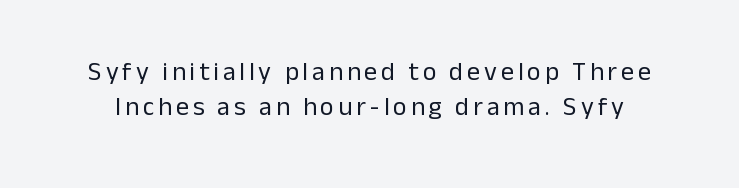
The image shows 26 px text type, upright; set normal line spacing (1.34x), not underlined.
